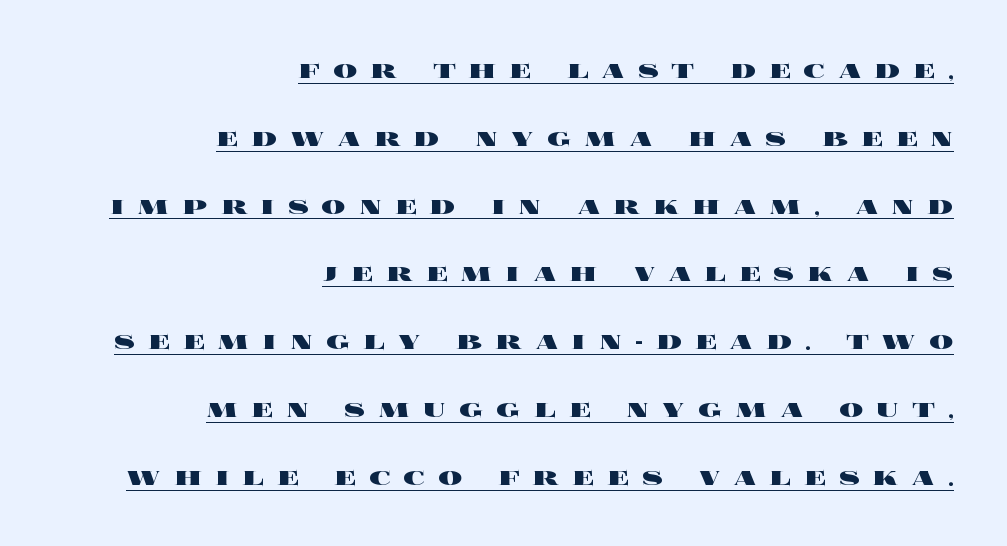
The image shows 30 px heavy, wide type, upright; set right-aligned, loose line spacing (2.26x), unusually wide letter spacing (+0.44 em), underlined; a large x-height.
